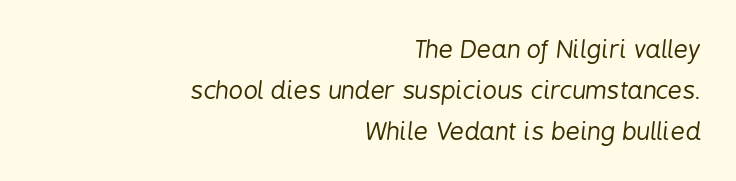
{"italic": "yes", "lean": "right", "slant_degrees": 6, "bold": "no", "underline": "no", "align": "right", "line_spacing": "normal", "line_spacing_ratio": 1.64, "letter_spacing": "normal", "letter_spacing_em": 0.0, "glyph_px": 25}
